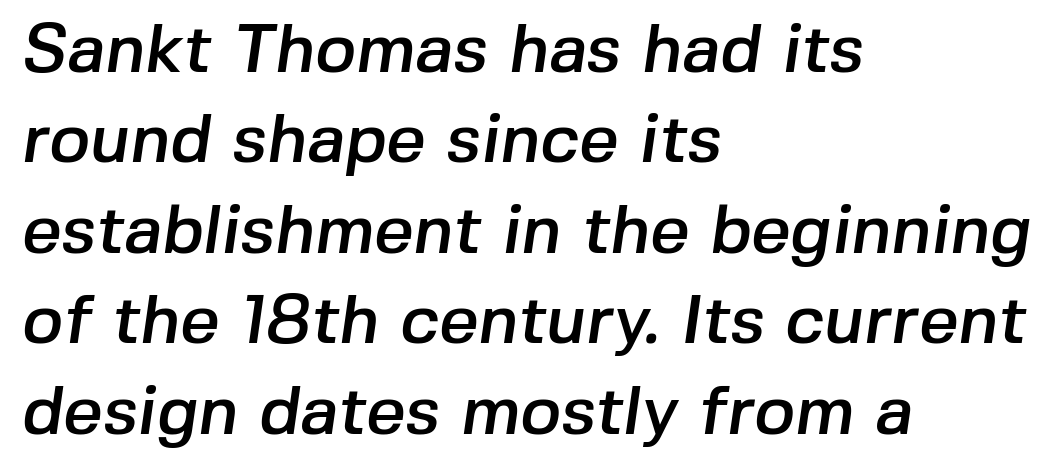
{"serif": "no", "width": "normal", "stroke_contrast": "low", "x_height": "medium", "monospaced": "no", "underline": "no", "align": "left", "line_spacing": "normal", "line_spacing_ratio": 1.31, "letter_spacing": "normal", "letter_spacing_em": 0.0, "glyph_px": 69}
